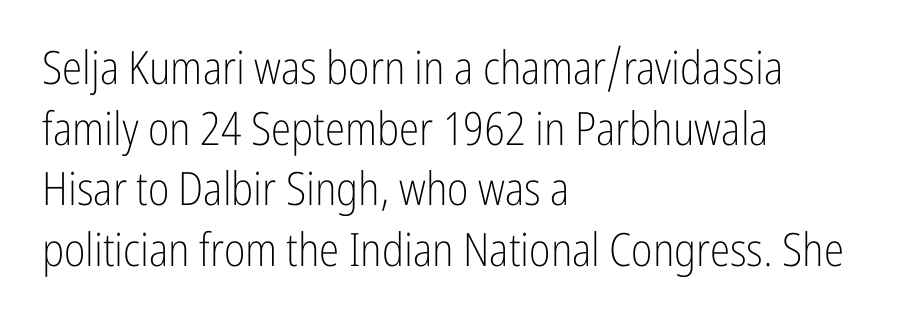
The rows are spaced the way most documents space them. These lines are set flush left with a ragged right edge. These lines are rendered in a variable-pitch font. Default kerning and tracking; the words read as compact shapes.
